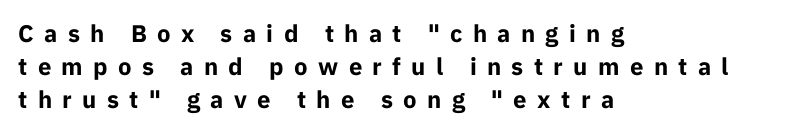
Q: Is the text bold? A: Yes.
Q: Is the text italic (slanted)? A: No, it is upright.
Q: Is the text underlined? A: No.
Q: How is the paragraph aligned? A: Left-aligned.
Q: Is the spacing between letters normal or unusually wide? A: Unusually wide.
Q: Is the spacing between lines tight, normal or loose? A: Normal.
